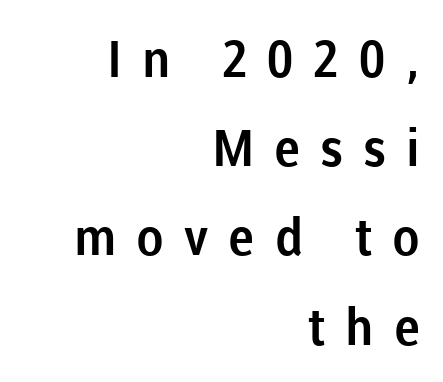
The image shows 51 px sans-serif type, upright; set right-aligned, line spacing 1.75x, unusually wide letter spacing (+0.39 em), not underlined; low stroke contrast and a medium x-height.
